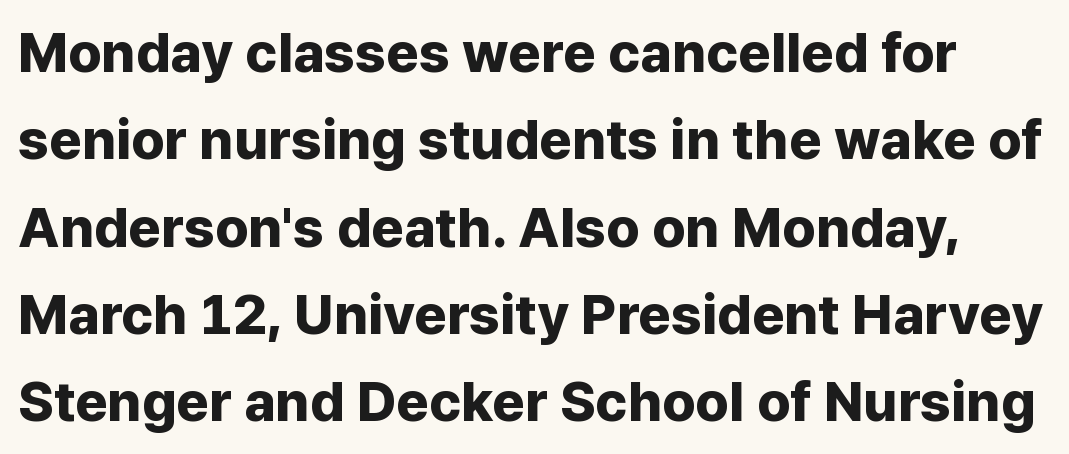
The image shows 56 px bold sans-serif type, upright; set normal line spacing (1.56x), normal letter spacing, not underlined; low stroke contrast and a medium x-height.
